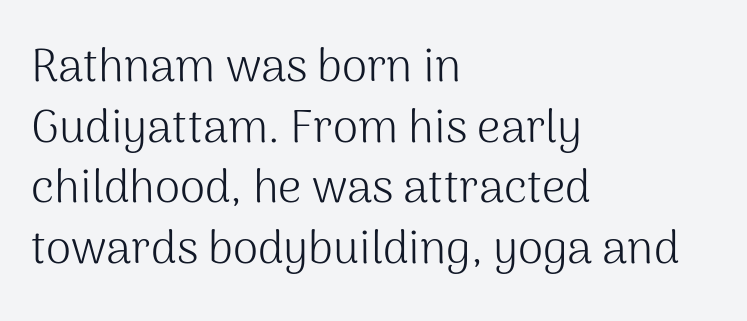
Nobody touched the tracking dial on this one. Tall strokes in this sample are plumb rather than angled. Think standard paragraph weight, or any step lighter than that. Compared with a centered layout, this one pins lines to the left instead. Vertically, the passage feels balanced, rows spaced as you'd expect.
